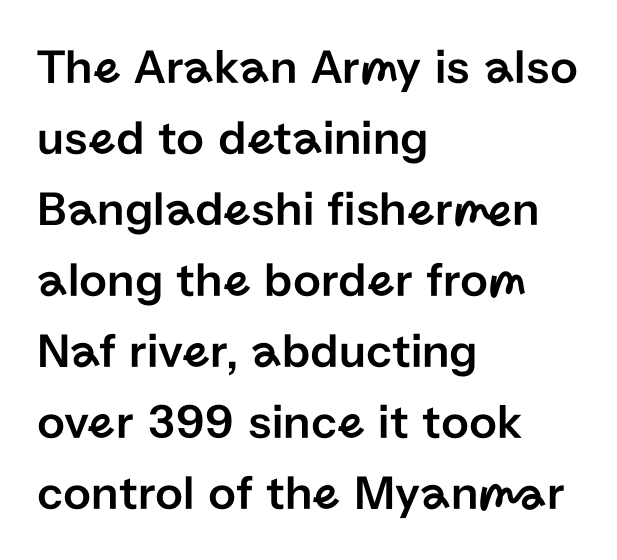
Words appear dense and cohesive because spacing is normal. Every stem runs plumb, perpendicular to the baseline. The characters display no serif detailing; their extremities are plain. These lines are rendered in a variable-pitch font. The ragged edge is on the right, which tells us the setting is flush left.
